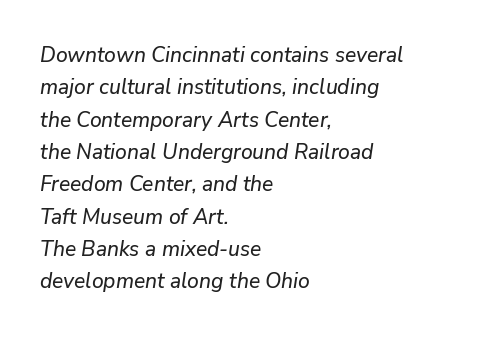
Here the glyphs are tracked normally, forming tight word shapes. Each line starts at the same left margin while the right side varies. Each row of text sits above clean, open space. This sample keeps an unexceptional amount of space between lines. The typography opts for an oblique posture over an upright one.
